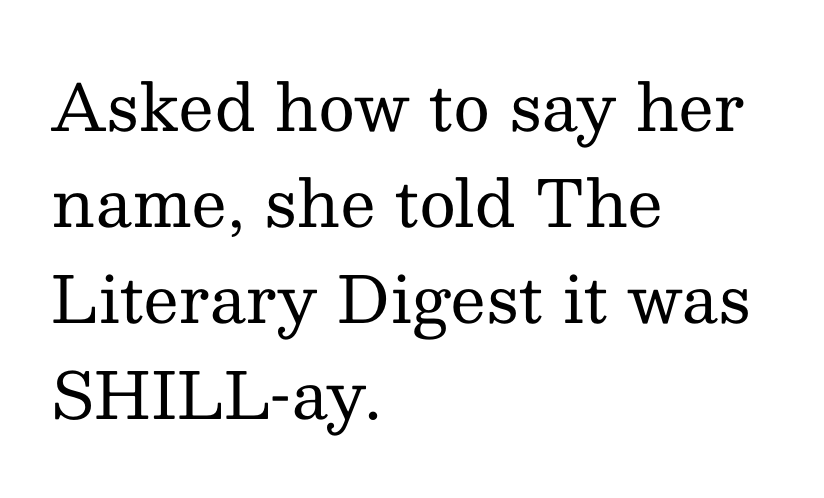
The image shows 64 px regular-weight serif type, upright; set left-aligned, normal line spacing (1.5x), normal letter spacing, not underlined; medium stroke contrast and a medium x-height.
